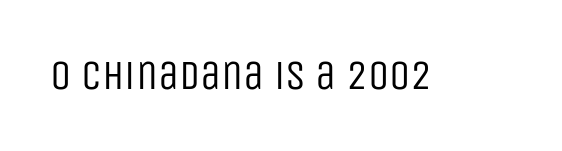
{"serif": "no", "italic": "no", "bold": "no", "weight": "regular", "width": "condensed", "stroke_contrast": "low", "x_height": "large", "monospaced": "no", "underline": "no", "letter_spacing": "normal", "letter_spacing_em": 0.0, "glyph_px": 42}
